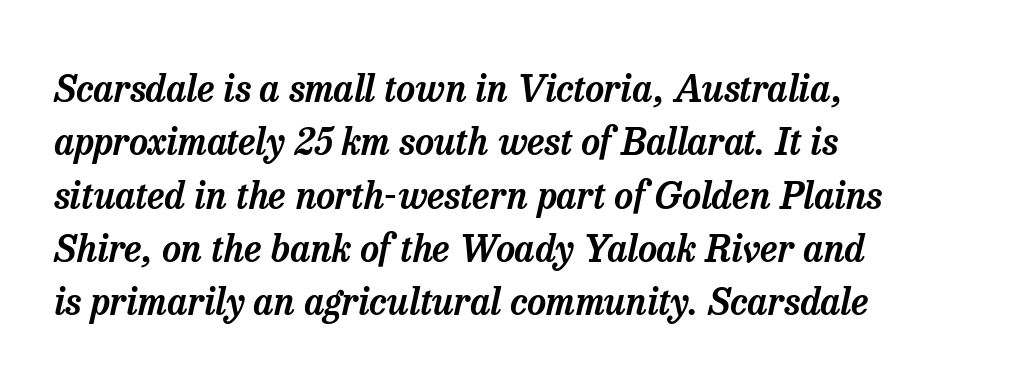
These lines are rendered in a variable-pitch font. Notice how descenders clear the ascenders below comfortably — that's standard leading. Looking at the ascenders, they clearly lean. Nobody drew a line under any word here.
